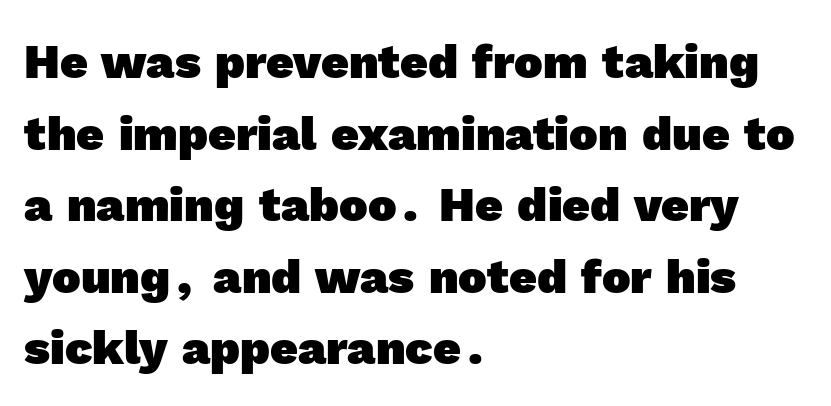
{"serif": "no", "bold": "yes", "weight": "heavy", "width": "normal", "x_height": "medium", "monospaced": "no", "underline": "no", "align": "left", "line_spacing": "normal", "line_spacing_ratio": 1.49, "letter_spacing": "normal", "letter_spacing_em": 0.0, "glyph_px": 48}
